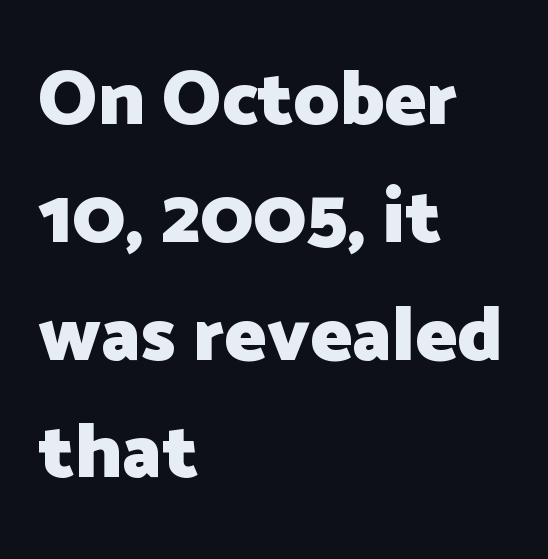
The image shows 78 px heavy sans-serif type, upright; set left-aligned, normal line spacing (1.51x), normal letter spacing, not underlined; low stroke contrast and a medium x-height.
